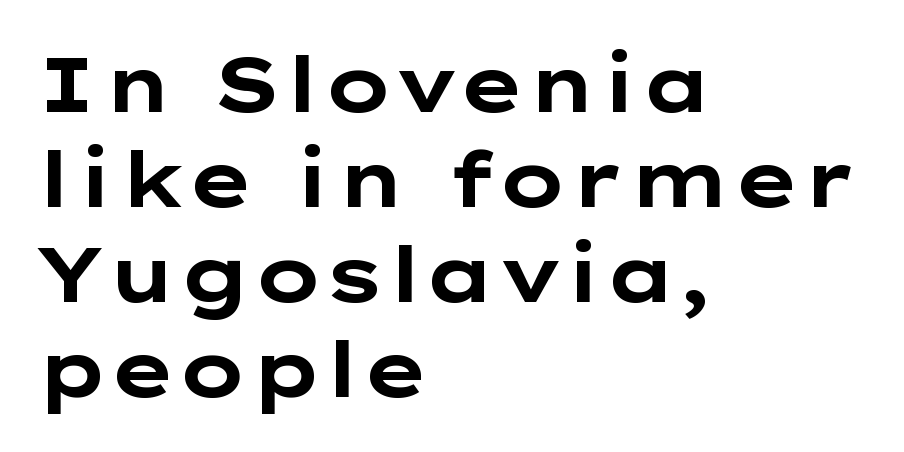
{"serif": "no", "italic": "no", "bold": "yes", "weight": "bold", "width": "wide", "stroke_contrast": "low", "x_height": "medium", "monospaced": "no", "underline": "no", "align": "left", "line_spacing_ratio": 1.22, "letter_spacing": "normal", "letter_spacing_em": 0.0, "glyph_px": 78}
